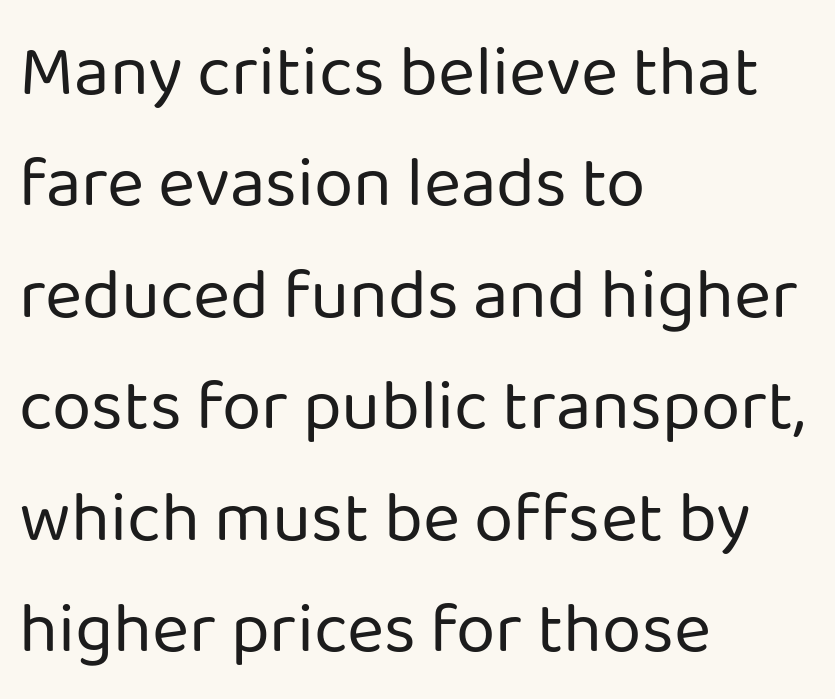
The rendering keeps characters at their native spacing. The axis of the letterforms is exactly vertical. In CSS terms this would be text-align: left. A typesetter would call this proportional, since set widths differ per character. Stems here are at most as thick as an everyday book face. Horizontal bands of white between lines are of average thickness.
